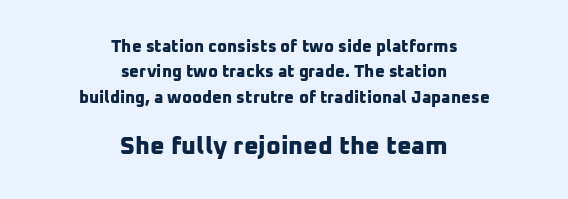
Q: Is the text bold? A: Yes.
Q: Is the text underlined? A: No.
Q: How is the paragraph aligned? A: Centered.
Q: Is the spacing between letters normal or unusually wide? A: Normal.
Q: Is the spacing between lines tight, normal or loose? A: Normal.
Q: Which block of text is set in a larger size, the first (top) or the second (bottom)? A: The second (bottom) one.
